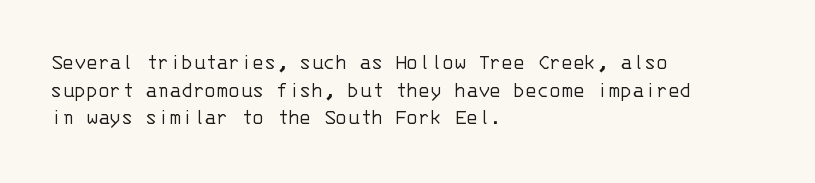
The image shows 22 px text type, upright; set left-aligned, normal line spacing (1.26x), normal letter spacing, not underlined.
